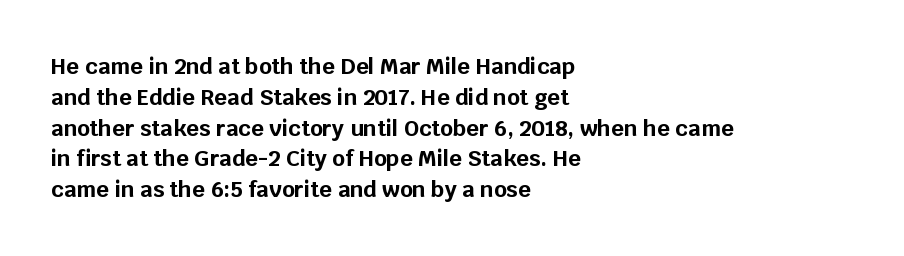
No italicization has been applied; the sample stays upright. The line-height multiplier appears to be the usual default. The face used here has the dense, thick strokes of a bold. Clear beneath every line of the passage. Each word holds together tightly as a unit, with standard inter-letter gaps. The typesetter chose a ragged-right arrangement here.
